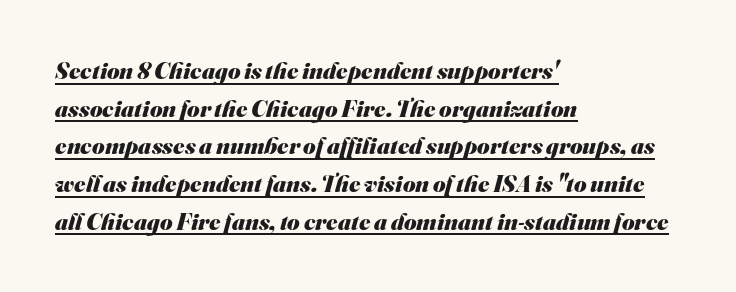
{"bold": "yes", "underline": "yes", "align": "left", "line_spacing": "normal", "line_spacing_ratio": 1.57, "letter_spacing": "normal", "letter_spacing_em": 0.0, "glyph_px": 24}
